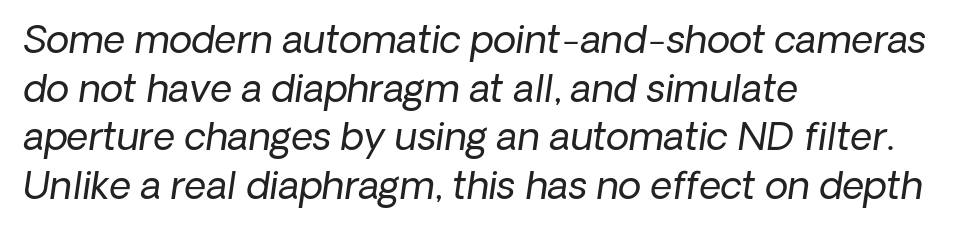
Q: Is the text bold? A: No.
Q: Is the text italic (slanted)? A: Yes, it leans right by about 8 degrees.
Q: Is the text underlined? A: No.
Q: How is the paragraph aligned? A: Left-aligned.
Q: Is the spacing between letters normal or unusually wide? A: Normal.
Q: Is the spacing between lines tight, normal or loose? A: Normal.
Q: Width (condensed, normal, or wide)? A: Normal.
Q: Stroke contrast? A: Low.
Q: x-height? A: Medium.
Q: Monospaced? A: No.
